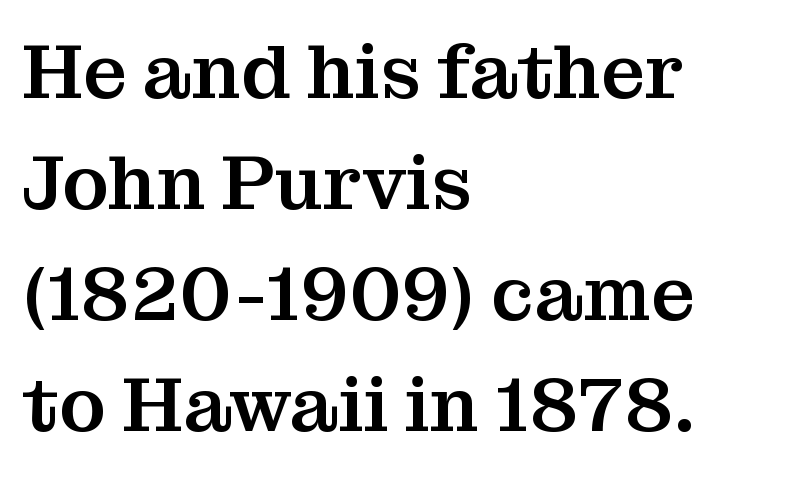
Q: Is the text italic (slanted)? A: No, it is upright.
Q: Is the typeface a serif or a sans-serif typeface? A: Serif.
Q: Is the text underlined? A: No.
Q: How is the paragraph aligned? A: Left-aligned.
Q: Is the spacing between letters normal or unusually wide? A: Normal.
Q: Is the spacing between lines tight, normal or loose? A: Normal.
Q: Width (condensed, normal, or wide)? A: Normal.
Q: Stroke contrast? A: Medium.
Q: x-height? A: Medium.
Q: Monospaced? A: No.
